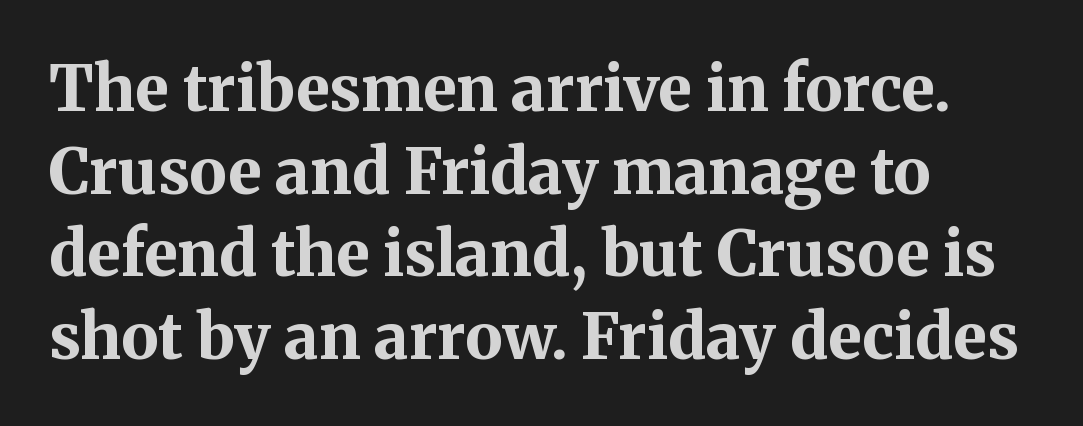
{"serif": "yes", "italic": "no", "bold": "yes", "weight": "bold", "width": "normal", "stroke_contrast": "medium", "x_height": "medium", "monospaced": "no", "underline": "no", "align": "left", "line_spacing": "normal", "line_spacing_ratio": 1.31, "letter_spacing": "normal", "letter_spacing_em": 0.0, "glyph_px": 63}
